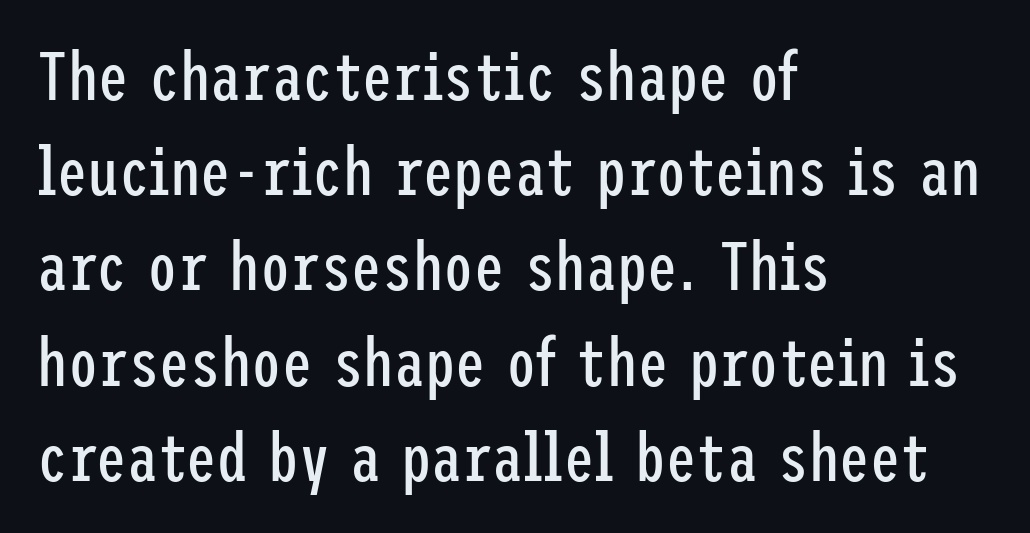
{"serif": "no", "italic": "no", "bold": "no", "weight": "regular", "width": "condensed", "stroke_contrast": "low", "x_height": "medium", "underline": "no", "align": "left", "line_spacing": "normal", "line_spacing_ratio": 1.4, "letter_spacing": "normal", "letter_spacing_em": 0.0, "glyph_px": 68}
